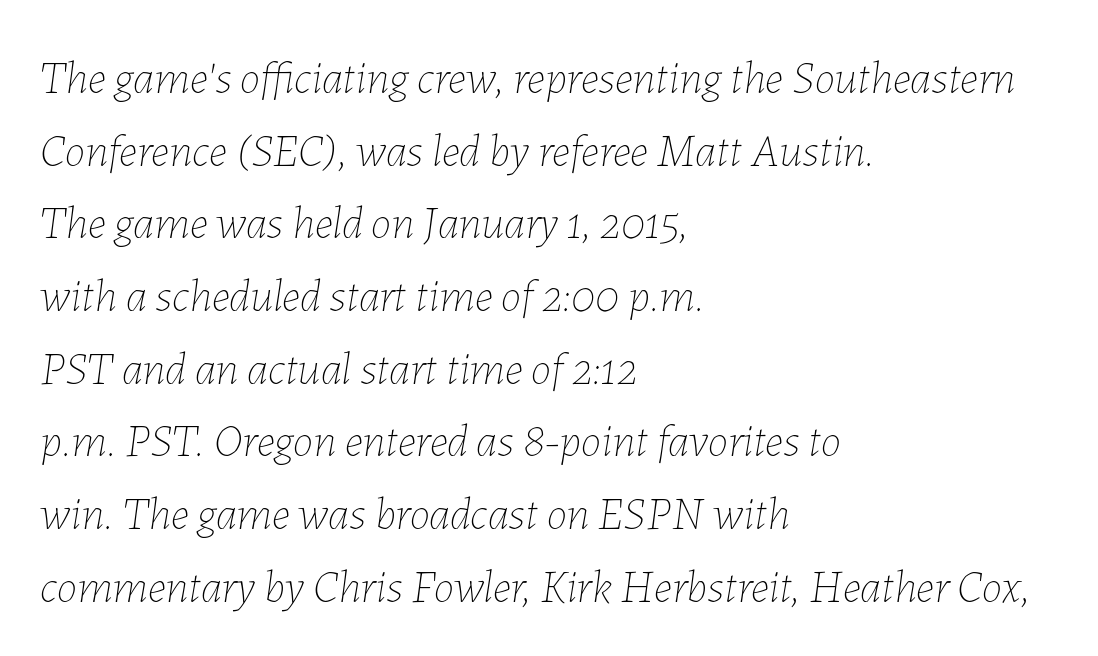
{"italic": "yes", "lean": "right", "slant_degrees": 7, "bold": "no", "weight": "thin", "width": "normal", "stroke_contrast": "low", "x_height": "medium", "monospaced": "no", "underline": "no", "align": "left", "line_spacing": "normal", "line_spacing_ratio": 1.58, "letter_spacing": "normal", "letter_spacing_em": 0.0, "glyph_px": 46}
